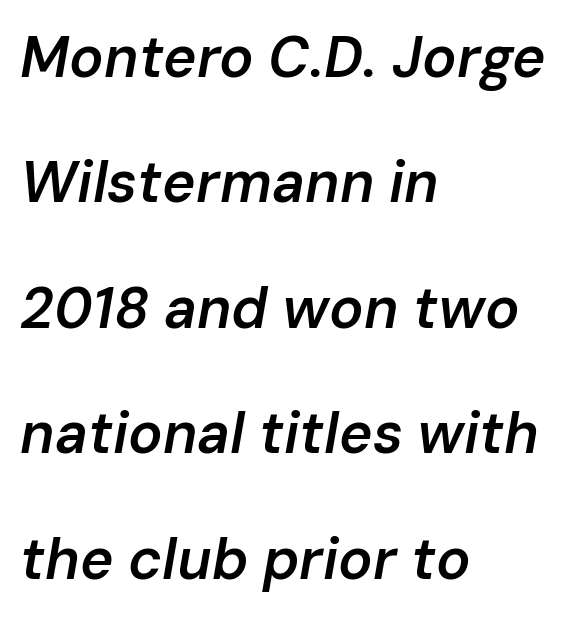
{"italic": "yes", "lean": "right", "slant_degrees": 10, "bold": "semi", "weight": "semibold", "width": "normal", "stroke_contrast": "low", "x_height": "medium", "monospaced": "no", "underline": "no", "align": "left", "line_spacing": "loose", "line_spacing_ratio": 2.2, "letter_spacing": "normal", "letter_spacing_em": 0.0, "glyph_px": 57}
